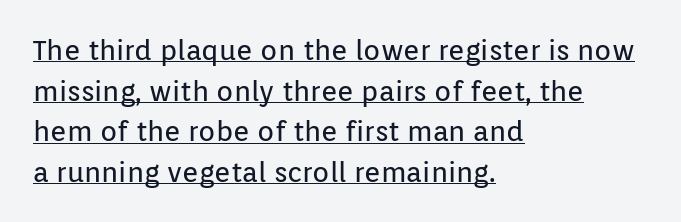
Q: Is the text bold? A: No.
Q: Is the text italic (slanted)? A: No, it is upright.
Q: Is the typeface a serif or a sans-serif typeface? A: Sans-serif.
Q: Is the text underlined? A: Yes.
Q: How is the paragraph aligned? A: Left-aligned.
Q: Is the spacing between letters normal or unusually wide? A: Normal.
Q: Is the spacing between lines tight, normal or loose? A: Normal.
Q: Width (condensed, normal, or wide)? A: Normal.
Q: Stroke contrast? A: Low.
Q: x-height? A: Medium.
Q: Monospaced? A: No.
